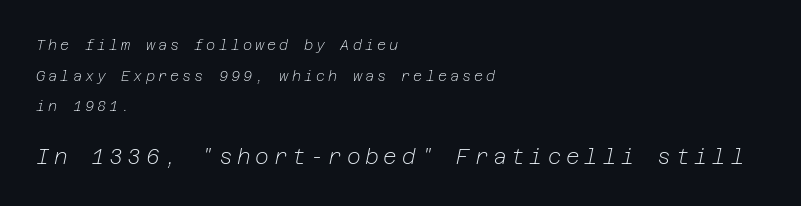
The text block is weighted toward the left margin, trailing off unevenly rightward. The font's italic variant was chosen for this text. Honestly, the letter spacing is so wide it's the main thing you notice. The typesetting does not lean heavy: it is not bold.
